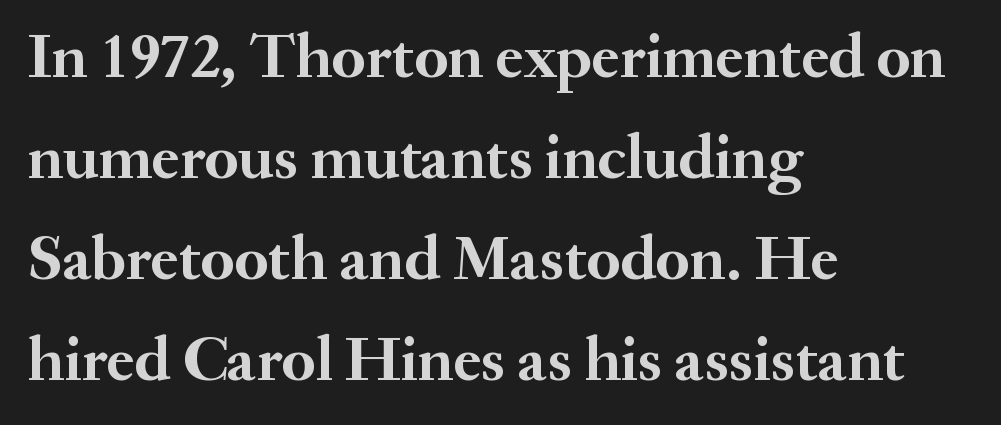
The image shows 64 px semibold serif type, upright; set left-aligned, normal line spacing (1.58x), normal letter spacing, not underlined; medium stroke contrast and a small x-height.
